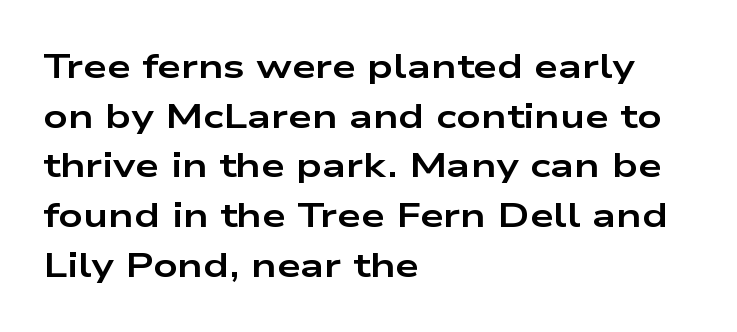
The image shows 34 px bold, wide sans-serif type, upright; set left-aligned, normal line spacing (1.46x), normal letter spacing, not underlined; low stroke contrast and a medium x-height.
